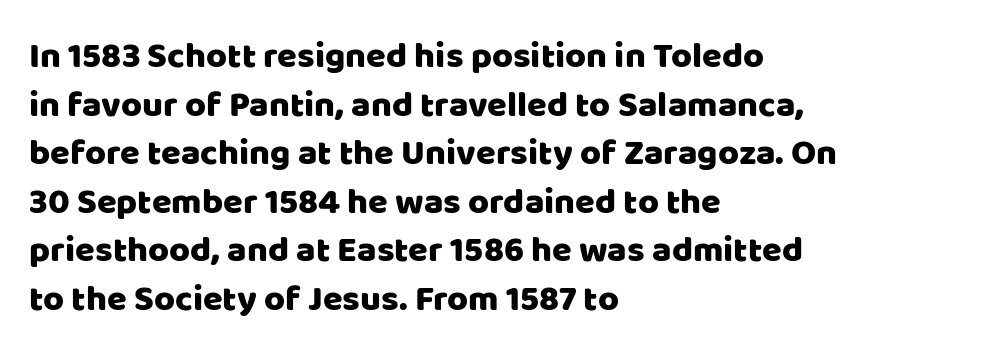
The image shows 36 px sans-serif type, upright; set left-aligned, normal line spacing (1.35x), normal letter spacing, not underlined; low stroke contrast and a large x-height.
